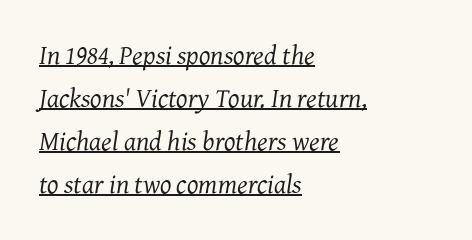
The image shows 27 px text type, italic (leaning right); set left-aligned, normal line spacing (1.59x), normal letter spacing, underlined.
